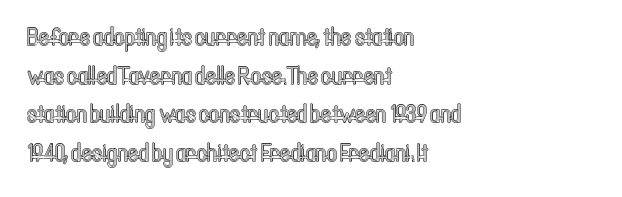
Inter-character spacing is left at the font's built-in metrics. Quick note: underline off. Horizontal alignment here is leftward, the default for most running prose. Posture: vertical. Line spacing here is normal.
